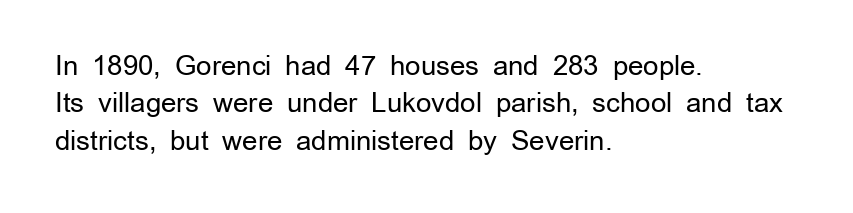
Interline gaps are of average width in this sample. Inter-character spacing is left at the font's built-in metrics. If you drew a line through each stem, it would be perfectly vertical. Words float on clear page, feet unadorned. Each line starts at the same left margin while the right side varies.
